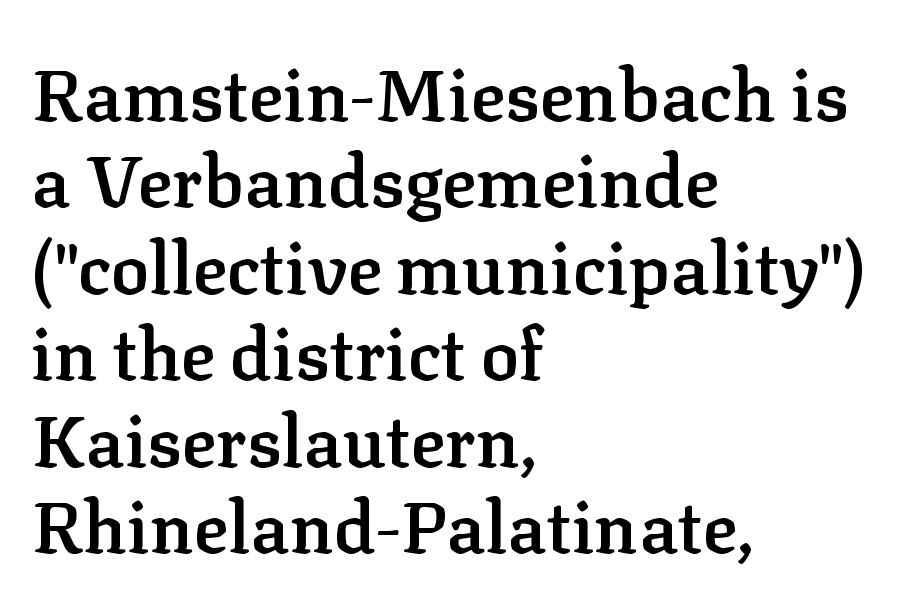
The image shows 72 px semibold serif type, upright; set left-aligned, line spacing 1.2x, normal letter spacing, not underlined; low stroke contrast and a medium x-height.
